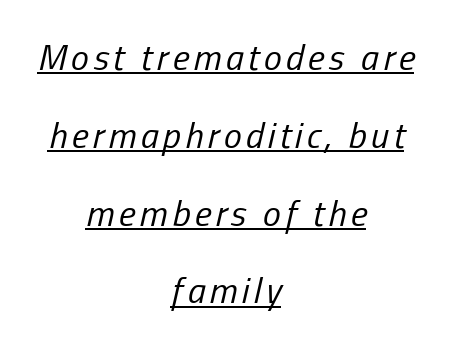
Q: Is the text bold? A: No.
Q: Is the text italic (slanted)? A: Yes, it leans right by about 13 degrees.
Q: Is the text underlined? A: Yes.
Q: How is the paragraph aligned? A: Centered.
Q: Is the spacing between lines tight, normal or loose? A: Loose.
Q: Width (condensed, normal, or wide)? A: Condensed.
Q: Stroke contrast? A: Low.
Q: x-height? A: Medium.
Q: Monospaced? A: No.
